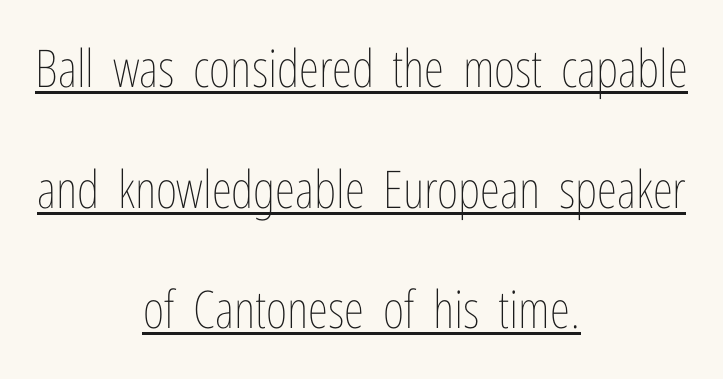
The tracking reads as untouched default to a designer's eye. The lines are spread far apart with generous leading. The weight would be labelled regular, book, light, or lighter still. The letters stand upright; this is a roman face. Decoration check: the copy is underlined. Varying glyph widths throughout — classic text-font behaviour.
